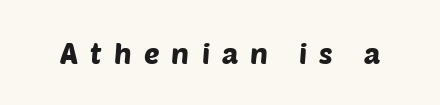
{"serif": "no", "width": "normal", "stroke_contrast": "low", "x_height": "large", "monospaced": "no", "underline": "no", "letter_spacing": "wide", "letter_spacing_em": 0.42, "glyph_px": 29}
